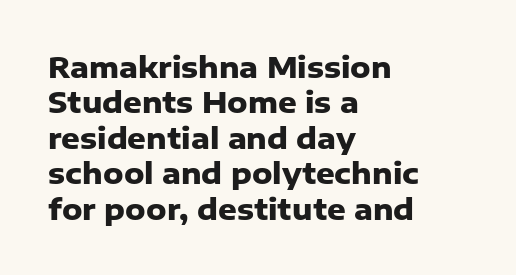
{"serif": "no", "italic": "no", "bold": "yes", "weight": "heavy", "width": "normal", "stroke_contrast": "low", "x_height": "medium", "monospaced": "no", "underline": "no", "align": "left", "line_spacing_ratio": 1.22, "letter_spacing": "normal", "letter_spacing_em": 0.0, "glyph_px": 29}
